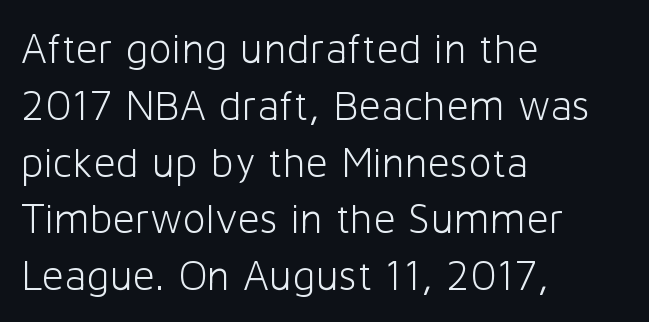
Q: Is the text bold? A: No.
Q: Is the text italic (slanted)? A: No, it is upright.
Q: Is the typeface a serif or a sans-serif typeface? A: Sans-serif.
Q: Is the text underlined? A: No.
Q: How is the paragraph aligned? A: Left-aligned.
Q: Is the spacing between letters normal or unusually wide? A: Normal.
Q: Is the spacing between lines tight, normal or loose? A: Normal.
Q: Width (condensed, normal, or wide)? A: Normal.
Q: Stroke contrast? A: Low.
Q: x-height? A: Medium.
Q: Monospaced? A: No.
